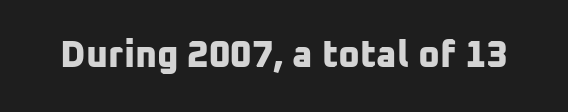
Is the type bold? Yes — the strokes are clearly thick and heavy. Short note: letters normally spaced. Note the varied advance widths — an 'i' is clearly narrower than an 'm'. Letterform terminals end flat and unadorned throughout the passage. Unmarked baselines from the first word to the last.
